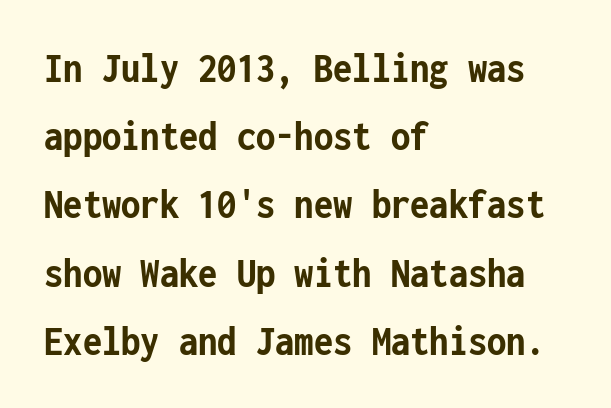
The image shows 44 px semibold, condensed sans-serif type, upright, monospaced; set left-aligned, normal line spacing (1.55x), normal letter spacing, not underlined; low stroke contrast and a medium x-height.
